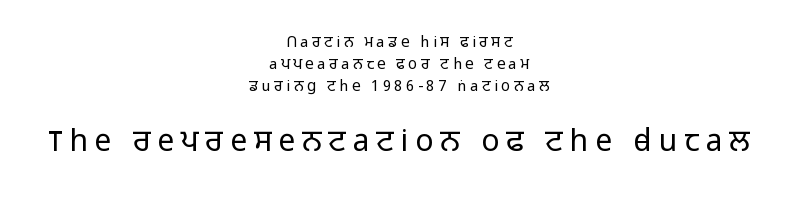
The image shows 30 px light sans-serif type, upright; set centered, normal line spacing (1.47x), unusually wide letter spacing (+0.23 em), not underlined; the second (bottom) block is 2.0x larger; low stroke contrast and a medium x-height.
